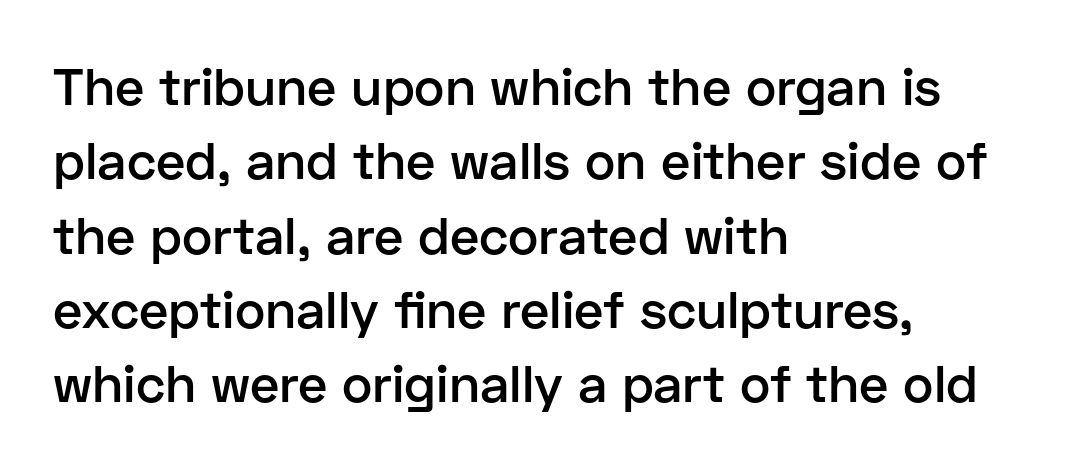
Q: Is the text bold? A: Semi-bold.
Q: Is the text italic (slanted)? A: No, it is upright.
Q: Is the typeface a serif or a sans-serif typeface? A: Sans-serif.
Q: Is the text underlined? A: No.
Q: How is the paragraph aligned? A: Left-aligned.
Q: Is the spacing between letters normal or unusually wide? A: Normal.
Q: Is the spacing between lines tight, normal or loose? A: Normal.
Q: Width (condensed, normal, or wide)? A: Normal.
Q: Stroke contrast? A: Low.
Q: x-height? A: Medium.
Q: Monospaced? A: No.
